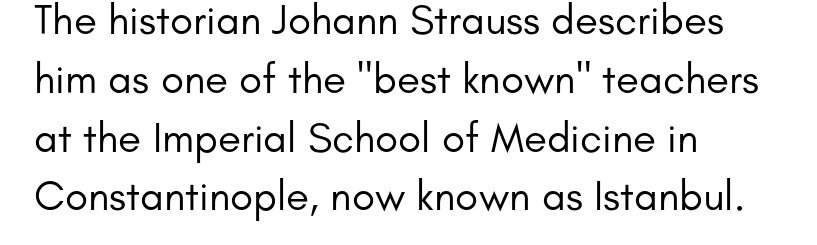
{"serif": "no", "italic": "no", "bold": "no", "weight": "regular", "width": "normal", "stroke_contrast": "low", "x_height": "small", "monospaced": "no", "underline": "no", "align": "left", "line_spacing": "normal", "line_spacing_ratio": 1.4, "letter_spacing": "normal", "letter_spacing_em": 0.0, "glyph_px": 42}
